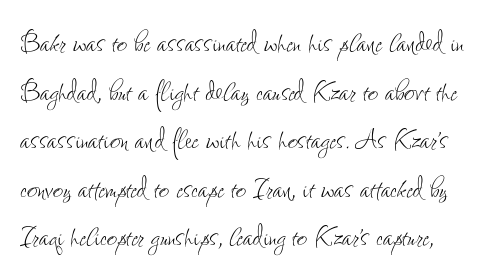
The image shows 36 px thin, condensed type; set normal line spacing (1.35x), normal letter spacing, not underlined; low stroke contrast and a small x-height.
